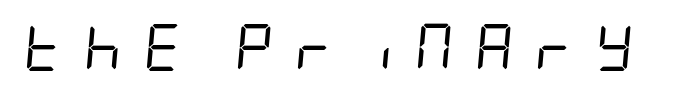
{"italic": "yes", "lean": "right", "slant_degrees": 5, "bold": "no", "weight": "regular", "width": "condensed", "stroke_contrast": "low", "x_height": "large", "underline": "no", "letter_spacing": "wide", "letter_spacing_em": 0.46, "glyph_px": 47}
